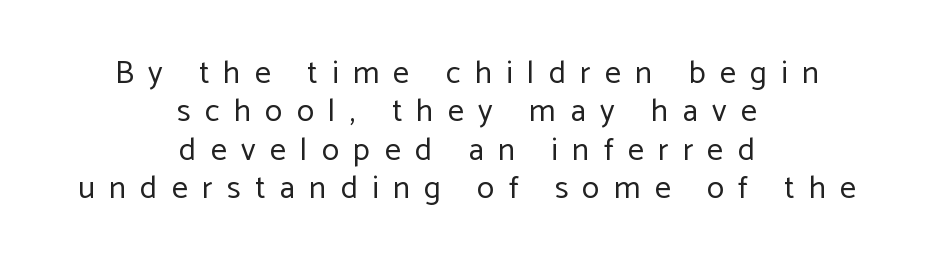
Every character sits straight up, as roman type does. Do the characters align in a grid? No, the font is proportional. This sample uses a sans-serif face. The compositor balanced each line on the midline. Letters rest on an invisible, unmarked baseline. These glyphs show unthickened strokes, regular width or finer.
